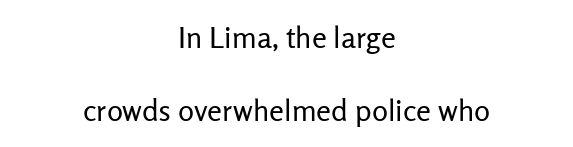
{"serif": "no", "italic": "no", "bold": "no", "weight": "regular", "width": "normal", "stroke_contrast": "low", "x_height": "medium", "monospaced": "no", "underline": "no", "align": "center", "line_spacing": "loose", "line_spacing_ratio": 2.43, "letter_spacing": "normal", "letter_spacing_em": 0.0, "glyph_px": 30}
